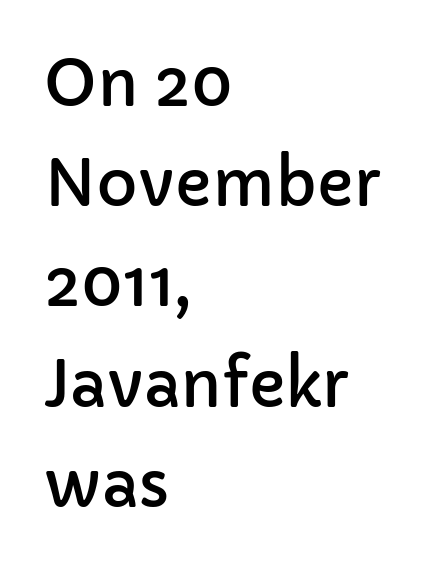
The image shows 63 px sans-serif type, upright; set left-aligned, normal line spacing (1.59x), normal letter spacing, not underlined; low stroke contrast and a medium x-height.
